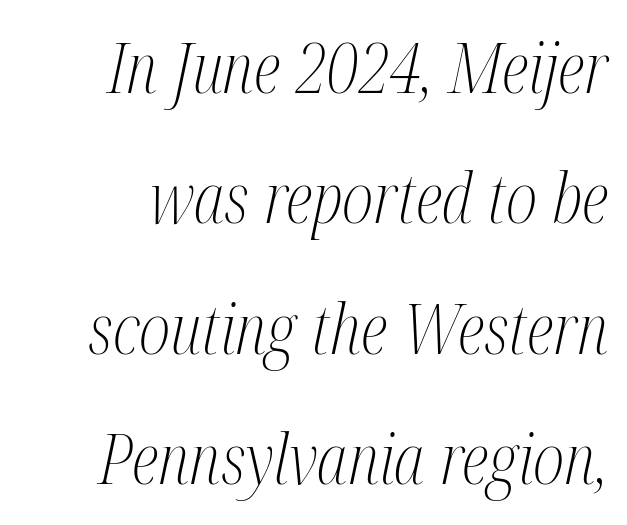
Q: Is the text bold? A: No.
Q: Is the text italic (slanted)? A: Yes, it leans right by about 12 degrees.
Q: Is the typeface a serif or a sans-serif typeface? A: Serif.
Q: Is the text underlined? A: No.
Q: Is the spacing between letters normal or unusually wide? A: Normal.
Q: Width (condensed, normal, or wide)? A: Condensed.
Q: Stroke contrast? A: Medium.
Q: x-height? A: Medium.
Q: Monospaced? A: No.
